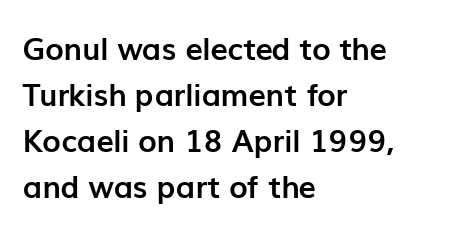
{"serif": "no", "italic": "no", "bold": "yes", "weight": "semibold", "width": "normal", "stroke_contrast": "low", "x_height": "medium", "monospaced": "no", "underline": "no", "align": "left", "line_spacing": "normal", "line_spacing_ratio": 1.48, "letter_spacing": "normal", "letter_spacing_em": 0.0, "glyph_px": 31}
